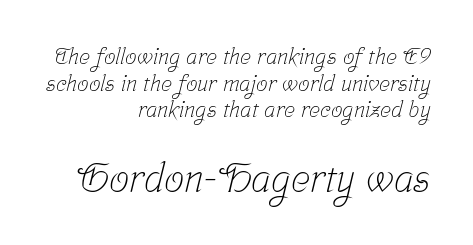
{"serif": "yes", "bold": "no", "weight": "light", "width": "condensed", "stroke_contrast": "low", "x_height": "medium", "monospaced": "no", "underline": "no", "align": "right", "line_spacing_ratio": 1.16, "letter_spacing": "normal", "letter_spacing_em": 0.0, "larger_block": "second", "size_ratio": 1.74, "glyph_px": 40}
